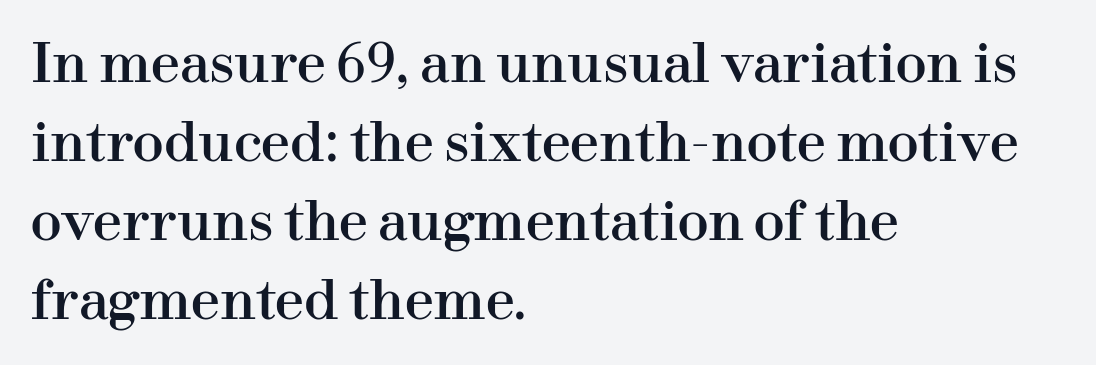
Does the lettering tilt? It doesn't — this is upright. The face used here is proportionally spaced, like ordinary book or web type. Words appear dense and cohesive because spacing is normal. Underline: absent. Old-style or modern, the face here clearly has serifs. Vertical spacing — default.
